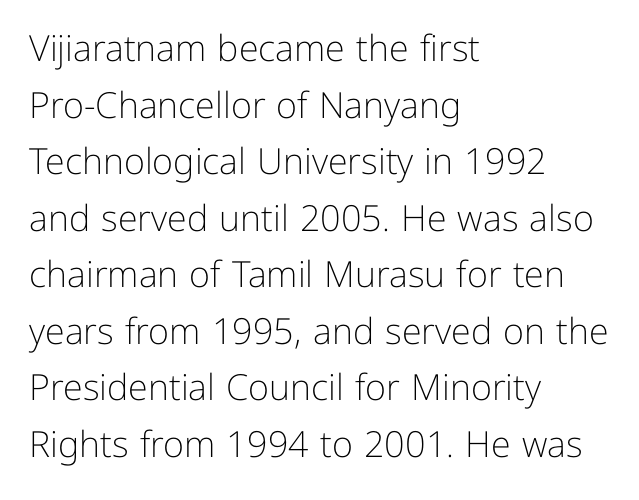
Tracking value appears to be zero — textbook default spacing. The passage shown is typed in a proportional face where columns would drift. The rag falls on the right side of this text block. Typographically, this falls in the sans-serif category.
